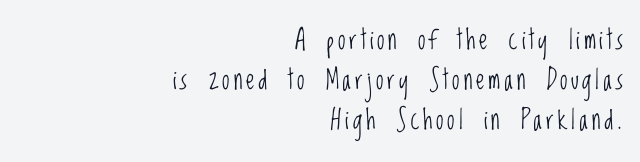
The image shows 27 px text type, upright; set right-aligned, normal line spacing (1.49x), not underlined.
